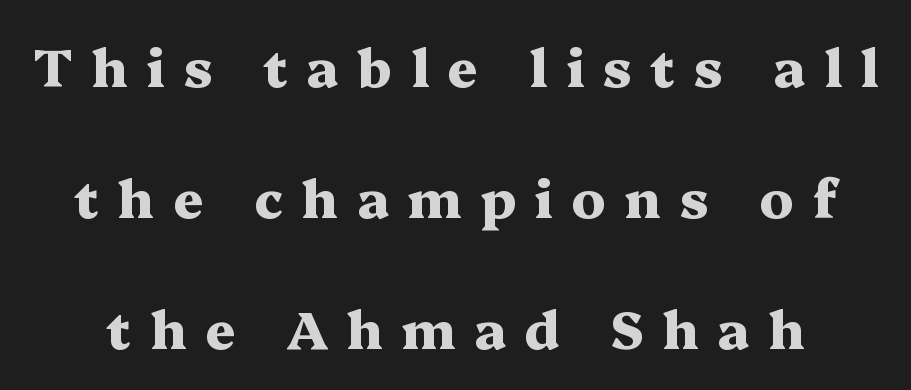
The image shows 53 px heavy, wide serif type, upright; set loose line spacing (2.47x), unusually wide letter spacing (+0.35 em), not underlined; medium stroke contrast and a medium x-height.
